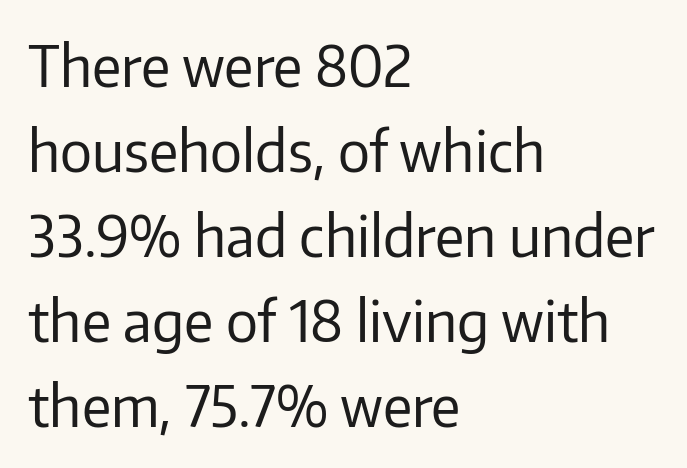
The image shows 57 px regular-weight sans-serif type, upright; set left-aligned, normal line spacing (1.49x), normal letter spacing, not underlined; low stroke contrast and a medium x-height.
